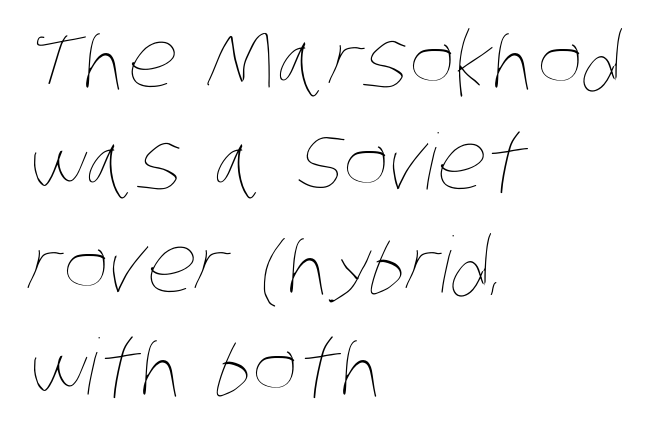
{"bold": "no", "weight": "thin", "width": "condensed", "stroke_contrast": "low", "x_height": "large", "monospaced": "no", "underline": "no", "align": "left", "line_spacing": "normal", "line_spacing_ratio": 1.33, "letter_spacing": "normal", "letter_spacing_em": 0.0, "glyph_px": 77}
